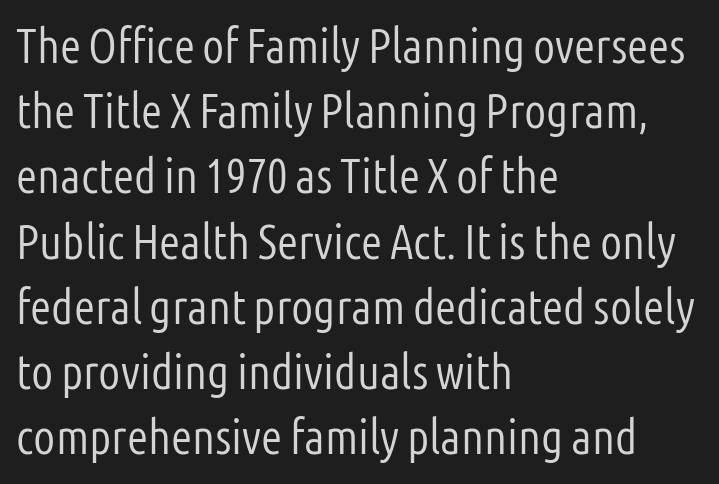
Q: Is the text bold? A: No.
Q: Is the text italic (slanted)? A: No, it is upright.
Q: Is the typeface a serif or a sans-serif typeface? A: Sans-serif.
Q: Is the text underlined? A: No.
Q: How is the paragraph aligned? A: Left-aligned.
Q: Is the spacing between letters normal or unusually wide? A: Normal.
Q: Is the spacing between lines tight, normal or loose? A: Normal.
Q: Width (condensed, normal, or wide)? A: Condensed.
Q: Stroke contrast? A: Low.
Q: x-height? A: Medium.
Q: Monospaced? A: No.
